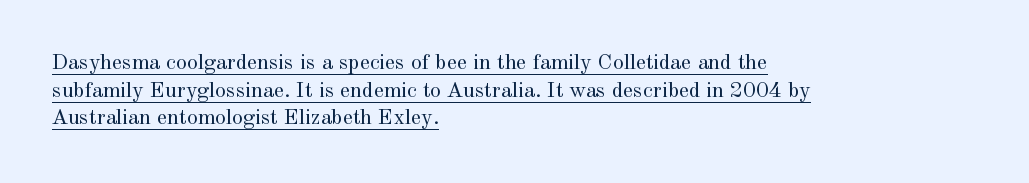
{"italic": "no", "bold": "no", "underline": "yes", "align": "left", "line_spacing": "normal", "line_spacing_ratio": 1.26, "letter_spacing": "normal", "letter_spacing_em": 0.0, "glyph_px": 22}
